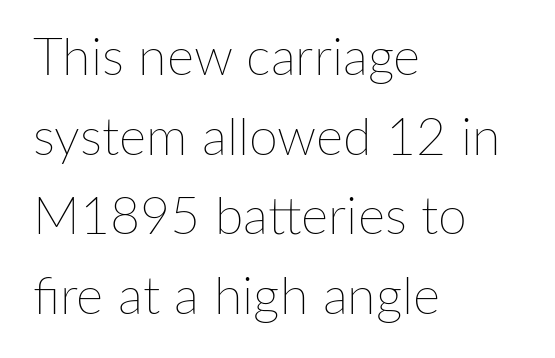
The image shows 52 px thin type, upright; set left-aligned, normal line spacing (1.53x), normal letter spacing, not underlined; low stroke contrast and a medium x-height.
